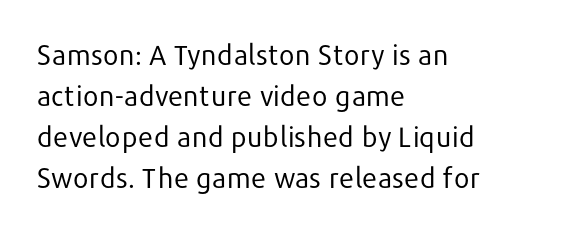
{"serif": "no", "italic": "no", "bold": "no", "weight": "regular", "width": "normal", "stroke_contrast": "low", "x_height": "medium", "monospaced": "no", "underline": "no", "align": "left", "line_spacing": "normal", "line_spacing_ratio": 1.47, "letter_spacing": "normal", "letter_spacing_em": 0.0, "glyph_px": 28}
